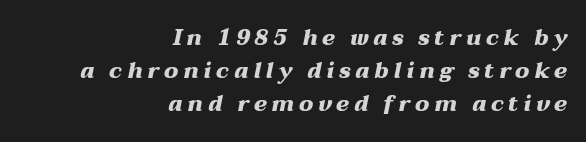
{"italic": "yes", "lean": "right", "slant_degrees": 12, "bold": "yes", "underline": "no", "align": "right", "line_spacing": "normal", "line_spacing_ratio": 1.5, "letter_spacing": "wide", "letter_spacing_em": 0.21, "glyph_px": 22}
